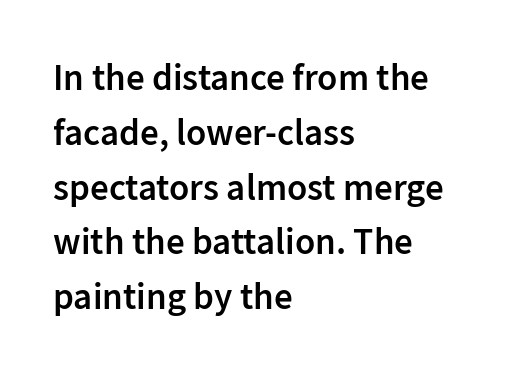
What weight is shown? A semibold, between regular and bold. Italic: no, the glyphs are upright roman. The glyphs in this specimen are sans serif. Check the space under the baseline: it is left empty. A student would call this left alignment; a typographer would say flush left, rag right. This sample has the flowing, uneven cadence of proportional lettering.
